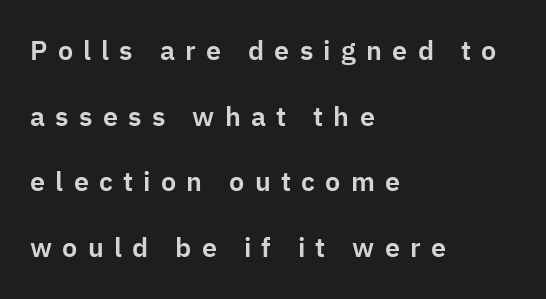
{"italic": "no", "underline": "no", "align": "left", "line_spacing": "loose", "line_spacing_ratio": 2.43, "letter_spacing": "wide", "letter_spacing_em": 0.38, "glyph_px": 27}
